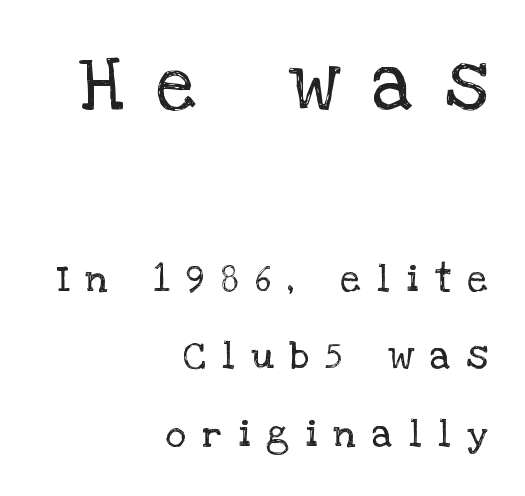
{"serif": "yes", "italic": "no", "bold": "no", "weight": "regular", "width": "normal", "stroke_contrast": "low", "x_height": "large", "monospaced": "no", "underline": "no", "align": "right", "line_spacing": "loose", "line_spacing_ratio": 1.99, "letter_spacing": "wide", "letter_spacing_em": 0.43, "larger_block": "first", "size_ratio": 2.0, "glyph_px": 78}
